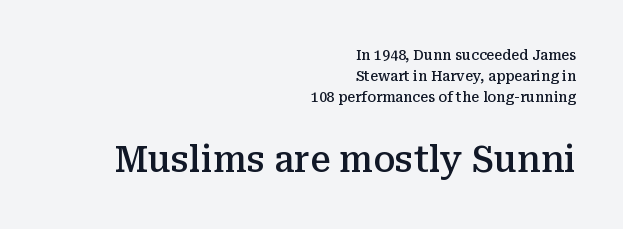
{"serif": "yes", "italic": "no", "bold": "semi", "weight": "semibold", "width": "normal", "stroke_contrast": "medium", "x_height": "medium", "monospaced": "no", "underline": "no", "align": "right", "line_spacing": "normal", "line_spacing_ratio": 1.49, "letter_spacing": "normal", "letter_spacing_em": 0.0, "larger_block": "second", "size_ratio": 2.57, "glyph_px": 36}
